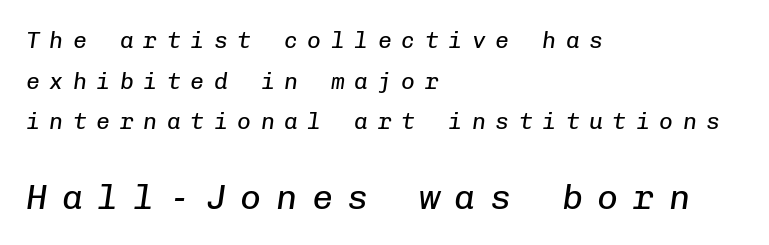
The passage shown is not underscored anywhere. This sample uses expanded letter spacing, leaving extra air between glyphs. The passage shown leans; its letterforms are oblique. Is the type heavy? It reads as light-to-regular instead. The rag falls on the right side of this text block.
